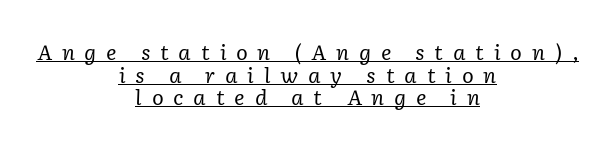
Nothing heavy about these letters — not bold at all. Looking at the ascenders, they clearly lean. Horizontal alignment here is central, giving a formal, balanced look. Honestly, the underline is the first thing you notice here. Summary of vertical rhythm: compact, with narrow interline spacing. The type is letterspaced generously, with wide tracking.
